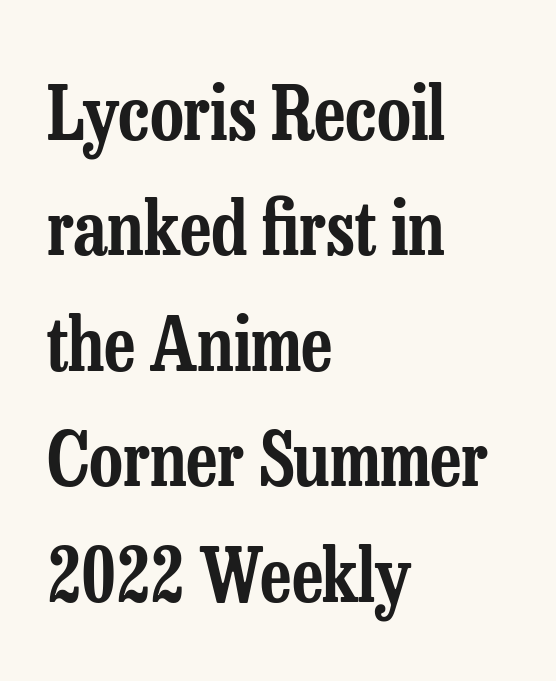
{"serif": "yes", "italic": "no", "width": "condensed", "stroke_contrast": "low", "x_height": "medium", "monospaced": "no", "underline": "no", "align": "left", "line_spacing": "normal", "line_spacing_ratio": 1.56, "letter_spacing": "normal", "letter_spacing_em": 0.0, "glyph_px": 74}
